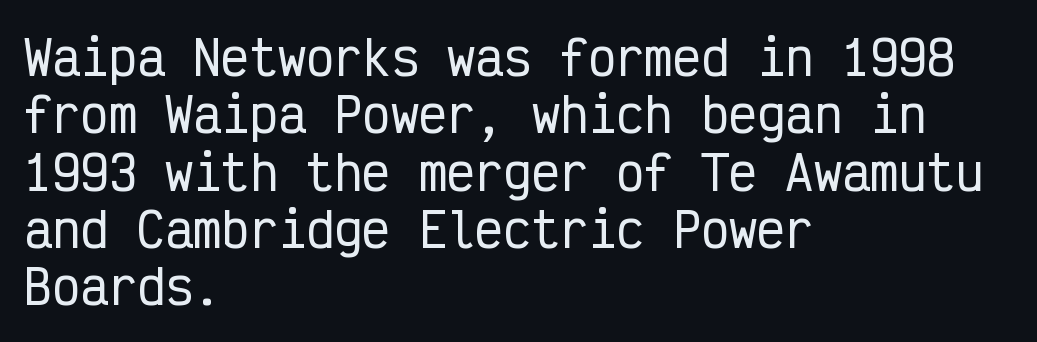
Q: Is the text italic (slanted)? A: No, it is upright.
Q: Is the typeface a serif or a sans-serif typeface? A: Sans-serif.
Q: Is the text underlined? A: No.
Q: How is the paragraph aligned? A: Left-aligned.
Q: Is the spacing between letters normal or unusually wide? A: Normal.
Q: Width (condensed, normal, or wide)? A: Condensed.
Q: Stroke contrast? A: Low.
Q: x-height? A: Medium.
Q: Monospaced? A: Yes.
